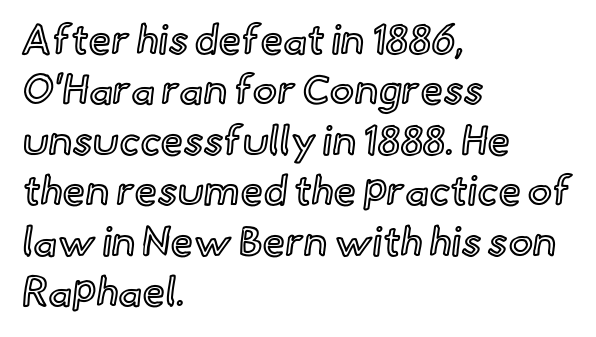
The face used here is proportionally spaced, like ordinary book or web type. Does the copy run flush right? No — it runs flush left. Beneath every word, the page is bare. Default kerning and tracking; the words read as compact shapes.
